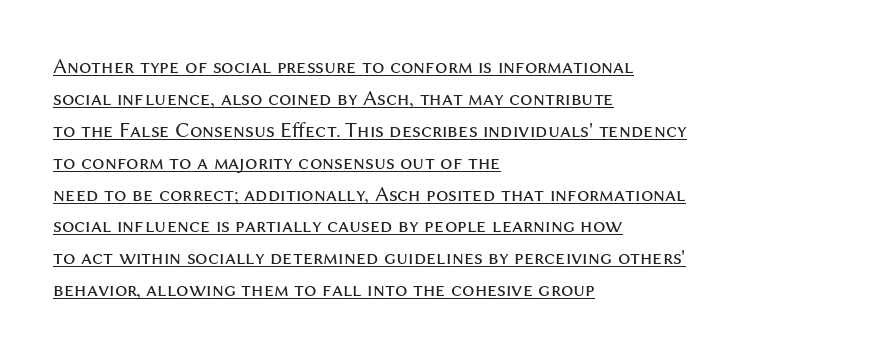
Q: Is the text bold? A: No.
Q: Is the text italic (slanted)? A: No, it is upright.
Q: Is the text underlined? A: Yes.
Q: How is the paragraph aligned? A: Left-aligned.
Q: Is the spacing between letters normal or unusually wide? A: Normal.
Q: Is the spacing between lines tight, normal or loose? A: Normal.
